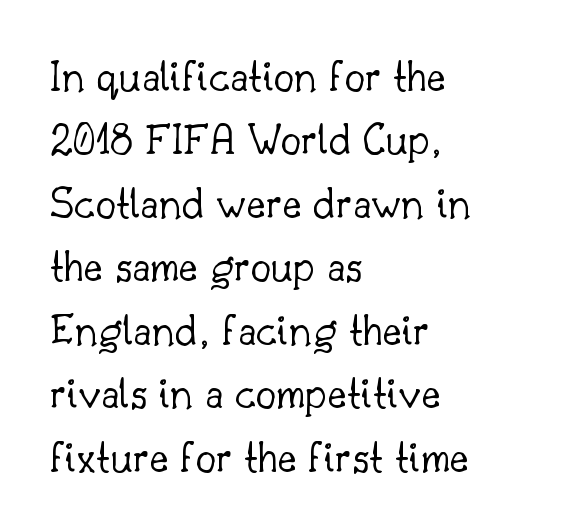
The image shows 46 px light type, upright; set left-aligned, normal line spacing (1.38x), normal letter spacing, not underlined; low stroke contrast and a small x-height.
